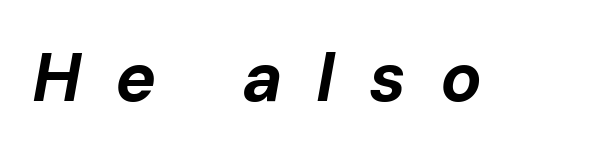
Q: Is the text bold? A: Yes.
Q: Is the text italic (slanted)? A: Yes, it leans right by about 10 degrees.
Q: Is the text underlined? A: No.
Q: Is the spacing between letters normal or unusually wide? A: Unusually wide.
Q: Width (condensed, normal, or wide)? A: Normal.
Q: Stroke contrast? A: Low.
Q: x-height? A: Medium.
Q: Monospaced? A: No.
